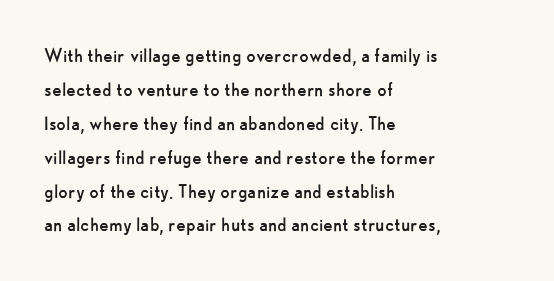
These lines stack with their left ends in a neat column. Any mark beneath the type? The region is blank. Short note: letters normally spaced. The type sits square on the baseline with zero lean.
